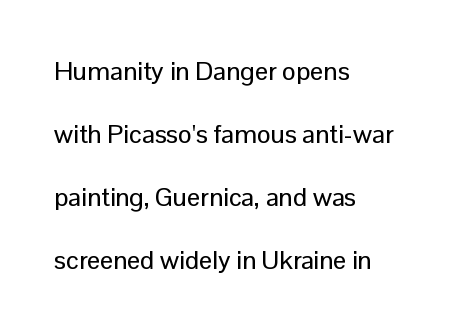
The designer dialed line spacing up above the default. The type sits square on the baseline with zero lean. The strip under each line holds only bare page. Compared with a centered layout, this one pins lines to the left instead. Default kerning and tracking; the words read as compact shapes.
